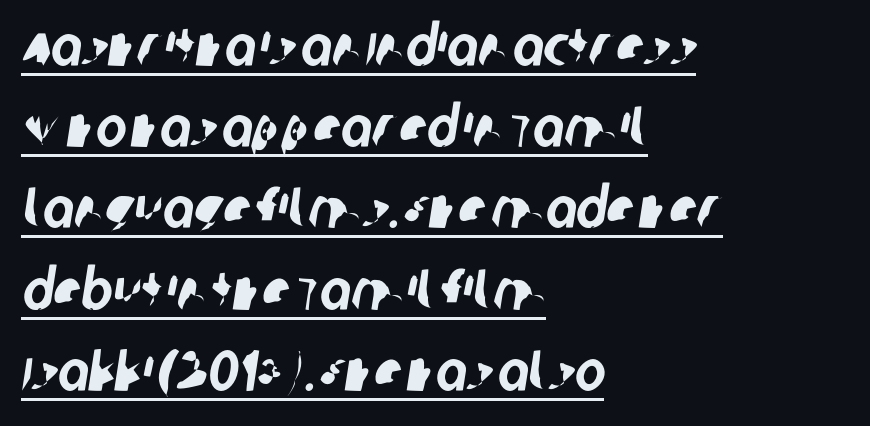
This rendering features underlined lettering. The font family rendered here belongs to the sans-serif group. The letterforms sit shoulder to shoulder at normal distance. Does the leading feel generous? No, just average.
